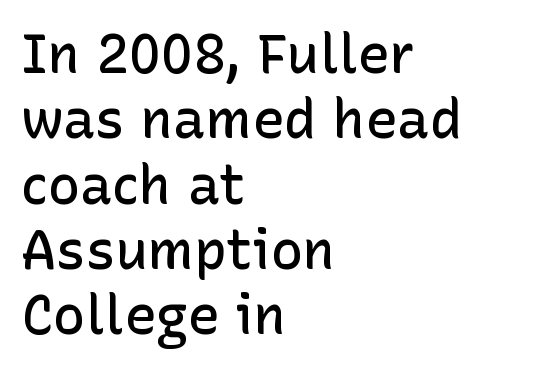
Q: Is the text bold? A: Semi-bold.
Q: Is the text italic (slanted)? A: No, it is upright.
Q: Is the typeface a serif or a sans-serif typeface? A: Sans-serif.
Q: Is the text underlined? A: No.
Q: How is the paragraph aligned? A: Left-aligned.
Q: Is the spacing between letters normal or unusually wide? A: Normal.
Q: Width (condensed, normal, or wide)? A: Normal.
Q: Stroke contrast? A: Low.
Q: x-height? A: Medium.
Q: Monospaced? A: No.
